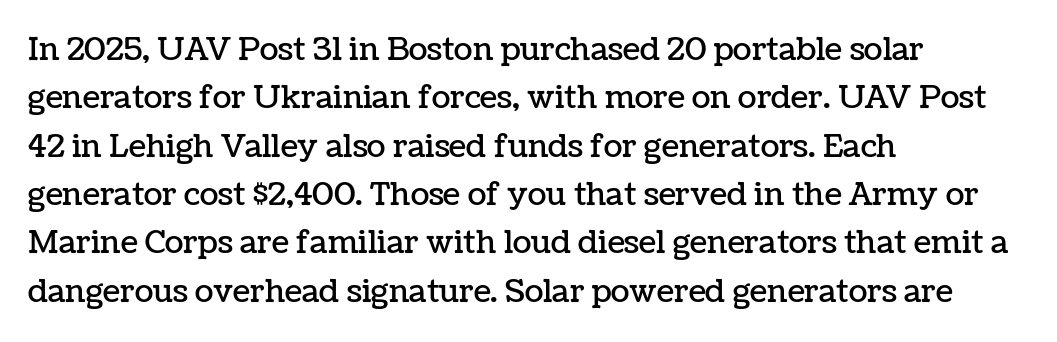
Q: Is the text italic (slanted)? A: No, it is upright.
Q: Is the text underlined? A: No.
Q: How is the paragraph aligned? A: Left-aligned.
Q: Is the spacing between letters normal or unusually wide? A: Normal.
Q: Is the spacing between lines tight, normal or loose? A: Normal.
Q: Width (condensed, normal, or wide)? A: Normal.
Q: Stroke contrast? A: Low.
Q: x-height? A: Medium.
Q: Monospaced? A: No.
